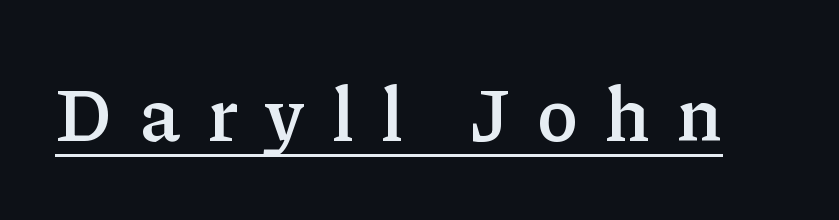
The image shows 77 px semibold serif type, upright; set unusually wide letter spacing (+0.36 em), underlined; low stroke contrast and a medium x-height.
